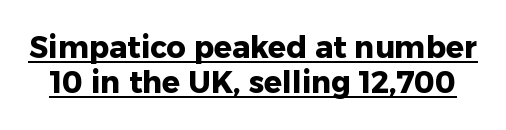
Stroke terminals: plain, sans-serif. Students, this is bold: see how much ink each stroke carries. This sample carries an underscore along the baseline area. Vertical strokes here are truly vertical. There is no visible air inserted between adjacent glyphs. Spacing verdict: proportional, widths tailored to each character.
